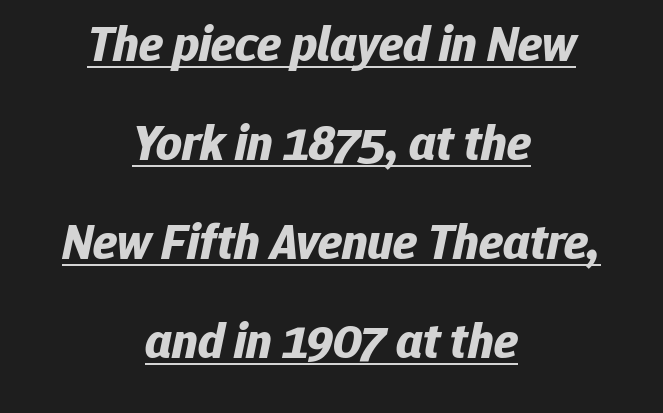
The image shows 50 px bold type, italic (leaning right); set centered, loose line spacing (1.98x), normal letter spacing, underlined; low stroke contrast and a medium x-height.
